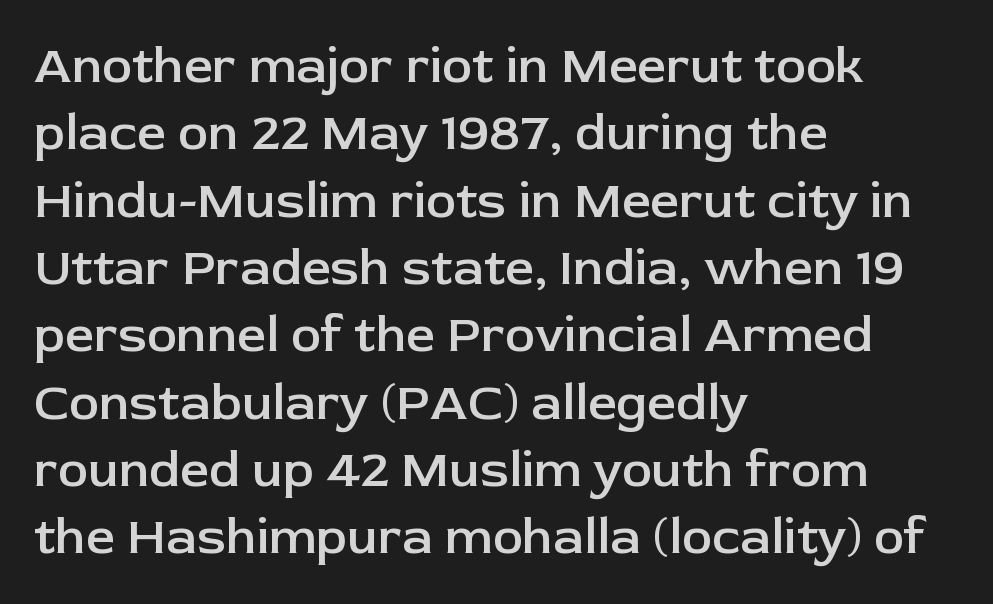
Note the varied advance widths — an 'i' is clearly narrower than an 'm'. Between one letter and the next there's only the usual sliver of space. I'd call this a sans setting — the letters go barefoot. The foot of each line stays bare and open.
